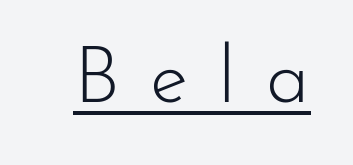
The image shows 78 px light sans-serif type, upright; set unusually wide letter spacing (+0.39 em), underlined; low stroke contrast and a small x-height.
